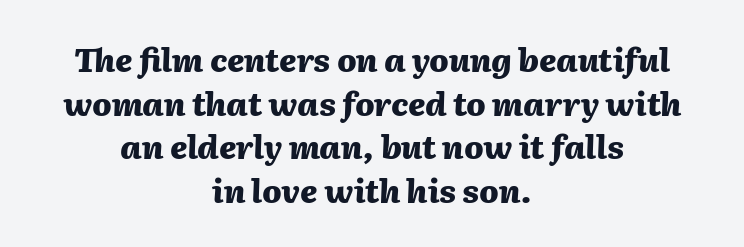
Q: Is the text bold? A: Yes.
Q: Is the text italic (slanted)? A: Yes, it leans right by about 2 degrees.
Q: Is the text underlined? A: No.
Q: How is the paragraph aligned? A: Centered.
Q: Is the spacing between letters normal or unusually wide? A: Normal.
Q: Is the spacing between lines tight, normal or loose? A: Normal.
Q: Width (condensed, normal, or wide)? A: Normal.
Q: Stroke contrast? A: Medium.
Q: x-height? A: Medium.
Q: Monospaced? A: No.
